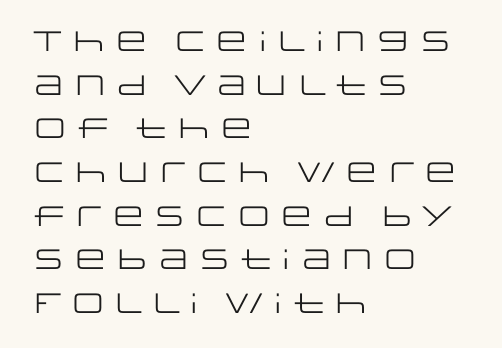
{"serif": "no", "italic": "no", "bold": "no", "weight": "regular", "width": "wide", "stroke_contrast": "low", "x_height": "large", "monospaced": "no", "underline": "no", "align": "left", "line_spacing": "normal", "line_spacing_ratio": 1.56, "letter_spacing": "normal", "letter_spacing_em": 0.0, "glyph_px": 28}
